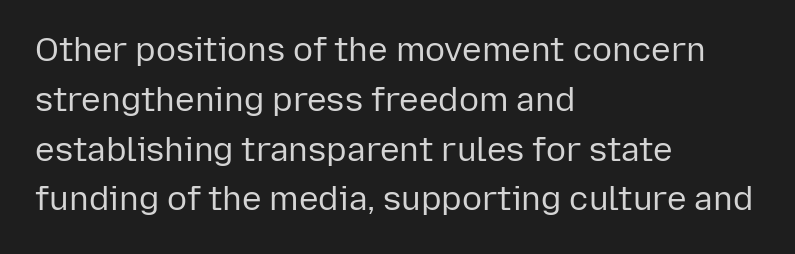
The image shows 33 px regular-weight sans-serif type, upright; set left-aligned, normal line spacing (1.51x), normal letter spacing, not underlined; low stroke contrast and a medium x-height.
